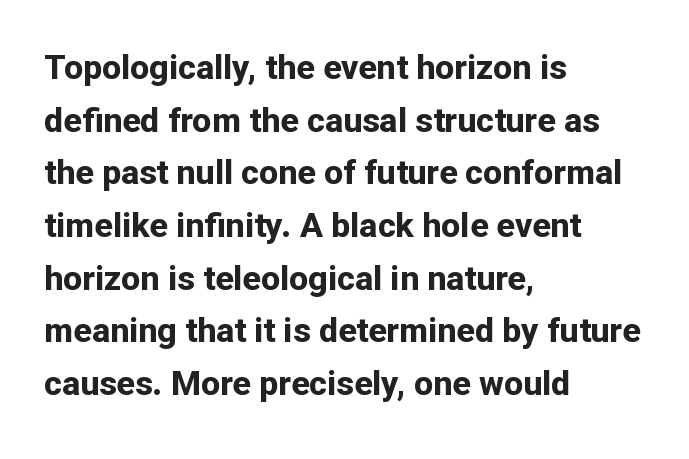
{"serif": "no", "italic": "no", "bold": "yes", "weight": "bold", "width": "normal", "stroke_contrast": "low", "x_height": "medium", "monospaced": "no", "underline": "no", "align": "left", "line_spacing": "normal", "line_spacing_ratio": 1.55, "letter_spacing": "normal", "letter_spacing_em": 0.0, "glyph_px": 34}
